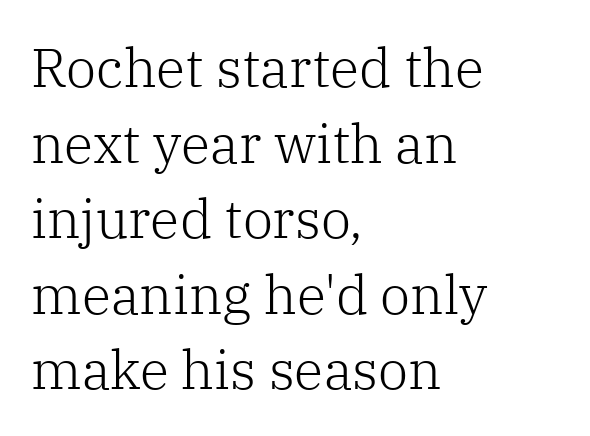
{"serif": "yes", "italic": "no", "bold": "no", "weight": "light", "width": "normal", "stroke_contrast": "low", "x_height": "medium", "monospaced": "no", "underline": "no", "align": "left", "line_spacing": "normal", "line_spacing_ratio": 1.4, "letter_spacing": "normal", "letter_spacing_em": 0.0, "glyph_px": 54}
